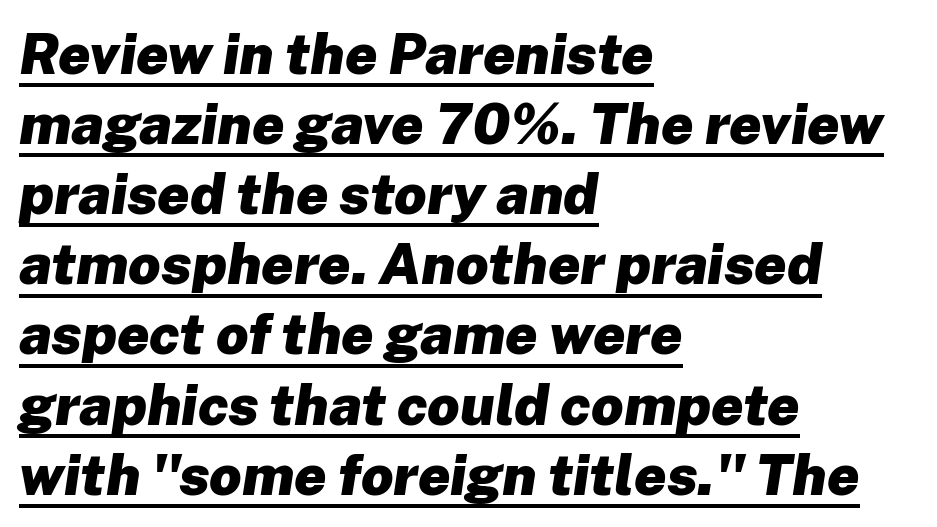
Heavy-handed strokes throughout: this text is bold. Honestly, the letter spacing is just normal — you wouldn't notice it. Notice how a bar underscores the lettering throughout. Short and long lines alike share a common starting point at left. The glyphs look as if they've been sheared to an angle. Spacing verdict: proportional, widths tailored to each character.
